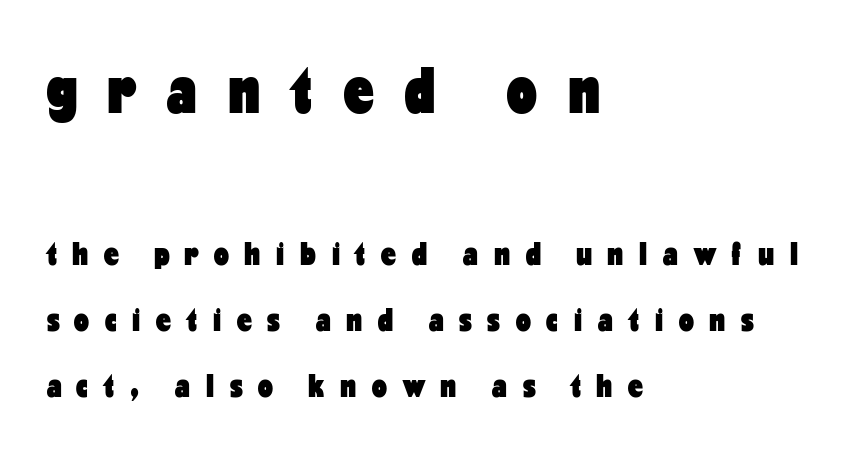
Q: Is the text bold? A: Yes.
Q: Is the text italic (slanted)? A: No, it is upright.
Q: Is the typeface a serif or a sans-serif typeface? A: Sans-serif.
Q: Is the text underlined? A: No.
Q: How is the paragraph aligned? A: Left-aligned.
Q: Is the spacing between letters normal or unusually wide? A: Unusually wide.
Q: Is the spacing between lines tight, normal or loose? A: Loose.
Q: Which block of text is set in a larger size, the first (top) or the second (bottom)? A: The first (top) one.
Q: Width (condensed, normal, or wide)? A: Condensed.
Q: Stroke contrast? A: Low.
Q: x-height? A: Medium.
Q: Monospaced? A: No.
